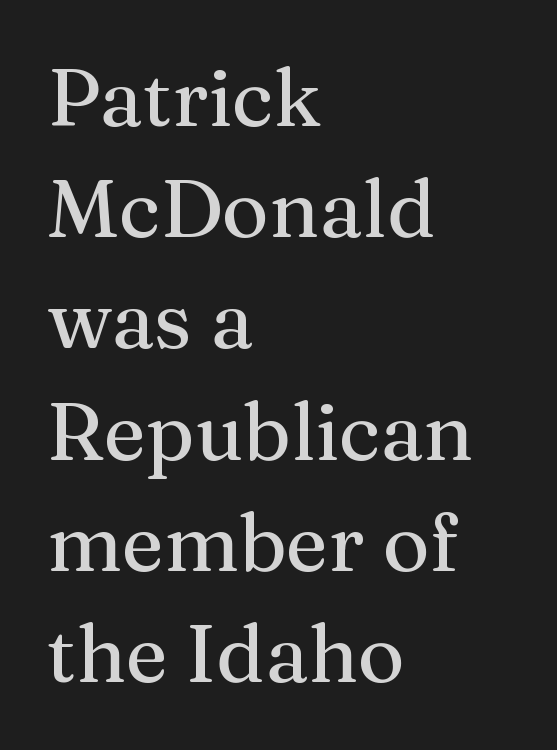
Spacing verdict: proportional, widths tailored to each character. Each letter's strokes conclude with small projecting serifs. Spacing between characters is what you'd get straight out of the box. Left-aligned paragraph, ragged on the right.
